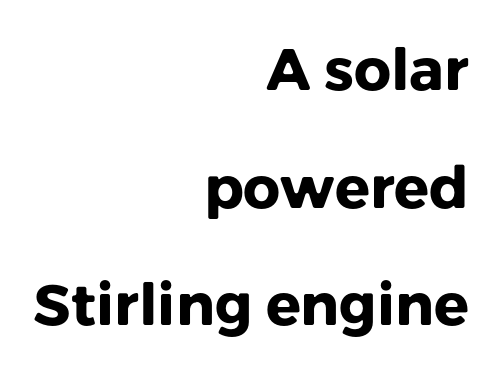
{"serif": "no", "italic": "no", "bold": "yes", "weight": "heavy", "width": "normal", "stroke_contrast": "low", "x_height": "medium", "monospaced": "no", "underline": "no", "align": "right", "line_spacing": "loose", "line_spacing_ratio": 2.03, "letter_spacing": "normal", "letter_spacing_em": 0.0, "glyph_px": 58}
